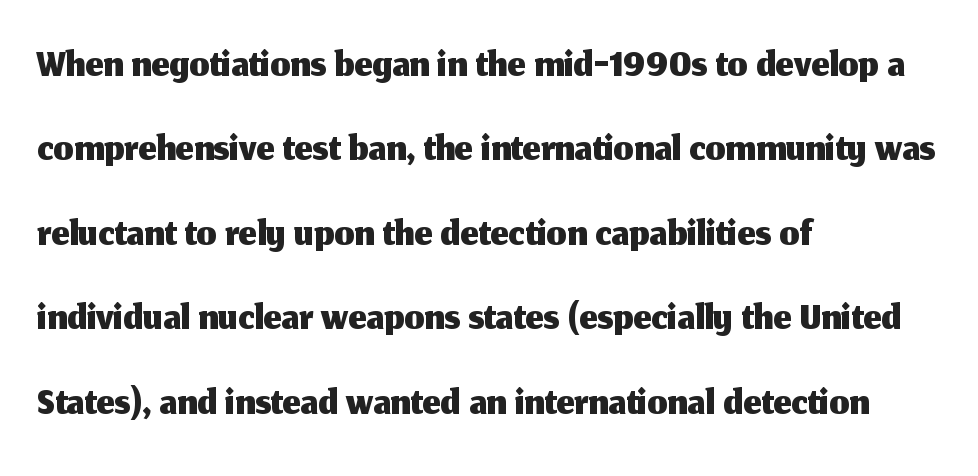
{"serif": "no", "italic": "no", "width": "normal", "stroke_contrast": "medium", "x_height": "medium", "monospaced": "no", "underline": "no", "align": "left", "line_spacing": "normal", "line_spacing_ratio": 1.34, "letter_spacing": "normal", "letter_spacing_em": 0.0, "glyph_px": 63}
